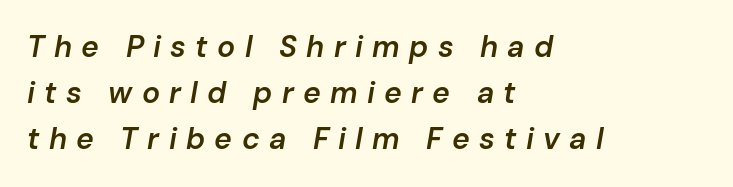
The image shows 30 px semibold type, italic (leaning right); set left-aligned, normal line spacing (1.54x), unusually wide letter spacing (+0.31 em), not underlined; low stroke contrast and a medium x-height.
